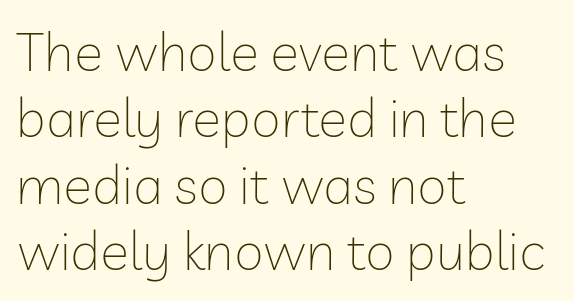
Serif or sans? Sans — the stroke terminals are bare. Character widths vary here, with narrow letters taking less room than wide ones. The weight would be labelled regular, book, light, or lighter still. The space beneath each line is pristine and unruled.
